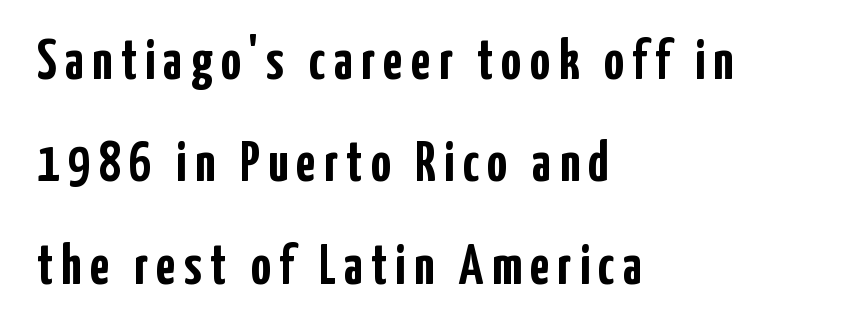
Q: Is the text bold? A: Yes.
Q: Is the text italic (slanted)? A: No, it is upright.
Q: Is the typeface a serif or a sans-serif typeface? A: Sans-serif.
Q: Is the text underlined? A: No.
Q: How is the paragraph aligned? A: Left-aligned.
Q: Width (condensed, normal, or wide)? A: Condensed.
Q: Stroke contrast? A: Low.
Q: x-height? A: Medium.
Q: Monospaced? A: No.
